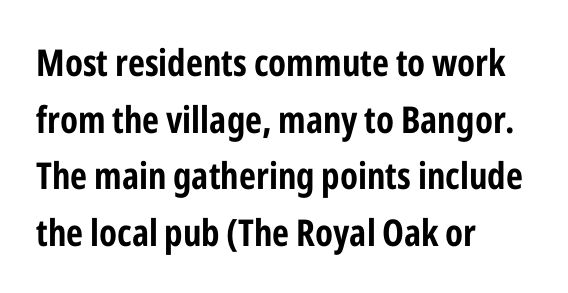
Q: Is the text bold? A: Yes.
Q: Is the text italic (slanted)? A: No, it is upright.
Q: Is the typeface a serif or a sans-serif typeface? A: Sans-serif.
Q: Is the text underlined? A: No.
Q: How is the paragraph aligned? A: Left-aligned.
Q: Is the spacing between letters normal or unusually wide? A: Normal.
Q: Is the spacing between lines tight, normal or loose? A: Normal.
Q: Width (condensed, normal, or wide)? A: Condensed.
Q: Stroke contrast? A: Low.
Q: x-height? A: Medium.
Q: Monospaced? A: No.
